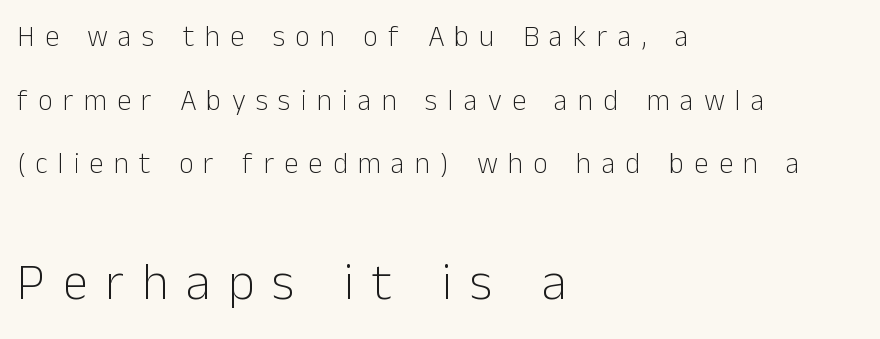
{"serif": "no", "italic": "no", "bold": "no", "weight": "light", "width": "normal", "stroke_contrast": "low", "x_height": "medium", "monospaced": "no", "underline": "no", "align": "left", "line_spacing": "loose", "line_spacing_ratio": 2.19, "letter_spacing": "wide", "letter_spacing_em": 0.35, "larger_block": "second", "size_ratio": 1.76, "glyph_px": 51}
